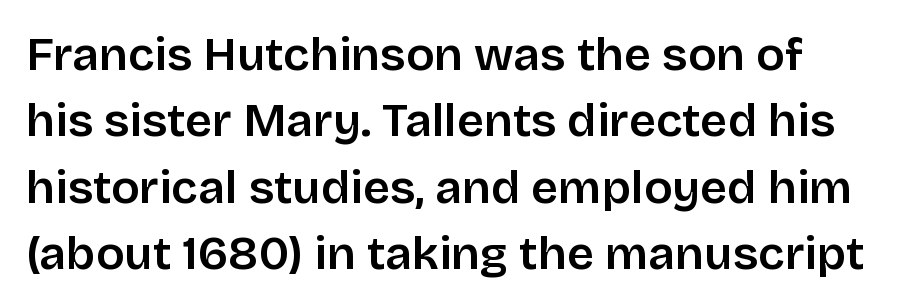
Q: Is the text bold? A: Semi-bold.
Q: Is the text italic (slanted)? A: No, it is upright.
Q: Is the typeface a serif or a sans-serif typeface? A: Sans-serif.
Q: Is the text underlined? A: No.
Q: Is the spacing between letters normal or unusually wide? A: Normal.
Q: Is the spacing between lines tight, normal or loose? A: Normal.
Q: Width (condensed, normal, or wide)? A: Normal.
Q: Stroke contrast? A: Low.
Q: x-height? A: Large.
Q: Monospaced? A: No.
